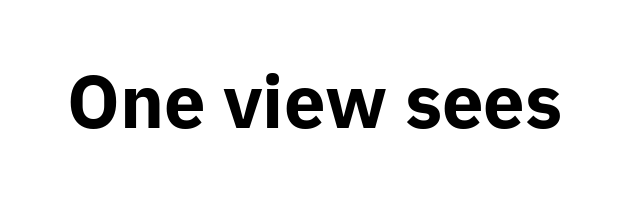
Each letter keeps its own natural width here, so spacing adapts to shape. The font's upright variant was chosen for this text. Grotesque or geometric, the face here clearly has no serifs. The font is running at its bold setting. Honestly, the letter spacing is just normal — you wouldn't notice it.
